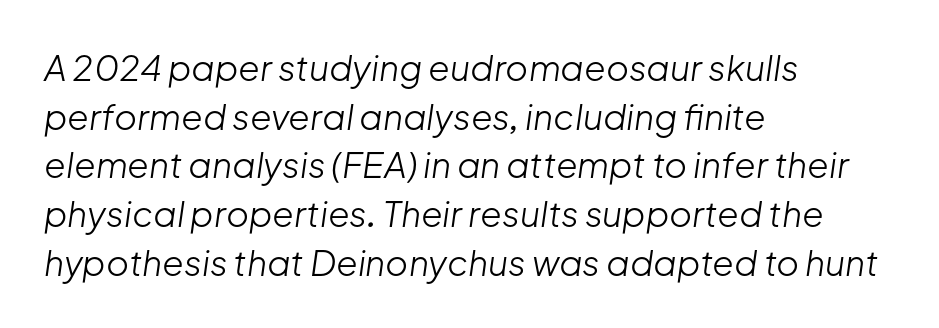
The image shows 35 px light type, italic (leaning right); set left-aligned, normal line spacing (1.39x), normal letter spacing, not underlined; low stroke contrast and a medium x-height.
